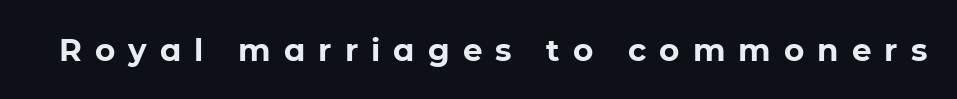
Q: Is the text bold? A: Yes.
Q: Is the text italic (slanted)? A: No, it is upright.
Q: Is the typeface a serif or a sans-serif typeface? A: Sans-serif.
Q: Is the text underlined? A: No.
Q: Is the spacing between letters normal or unusually wide? A: Unusually wide.
Q: Width (condensed, normal, or wide)? A: Normal.
Q: Stroke contrast? A: Low.
Q: x-height? A: Medium.
Q: Monospaced? A: No.
